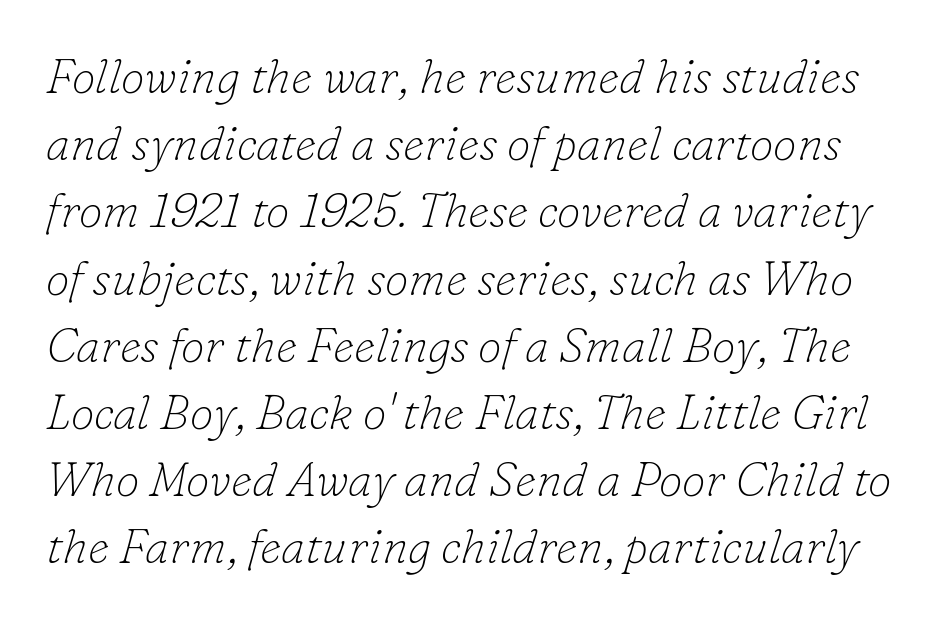
Q: Is the text bold? A: No.
Q: Is the text italic (slanted)? A: Yes, it leans right by about 16 degrees.
Q: Is the typeface a serif or a sans-serif typeface? A: Serif.
Q: Is the text underlined? A: No.
Q: Is the spacing between letters normal or unusually wide? A: Normal.
Q: Is the spacing between lines tight, normal or loose? A: Normal.
Q: Width (condensed, normal, or wide)? A: Normal.
Q: Stroke contrast? A: Low.
Q: x-height? A: Small.
Q: Monospaced? A: No.
